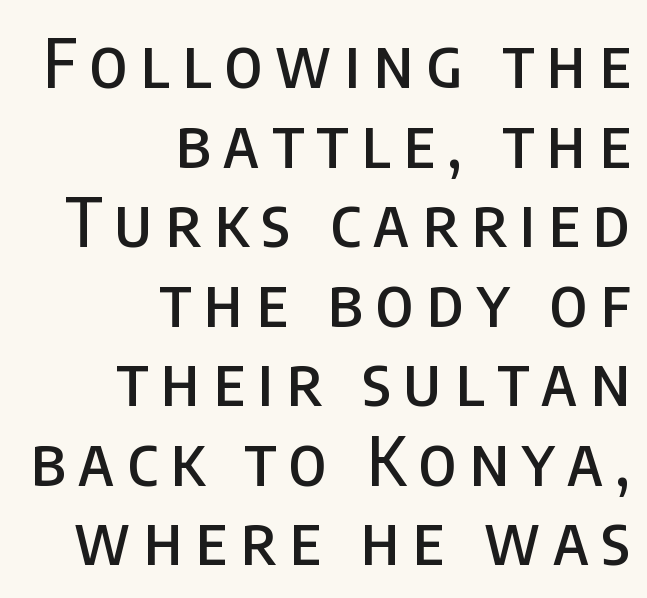
Style check: upright. Quick note: underline off. Looks like regular typesetting: each glyph gets only the width it needs. Typographically, this falls in the sans-serif category. The passage is arranged like a letterhead date or caption credit — flush right.
